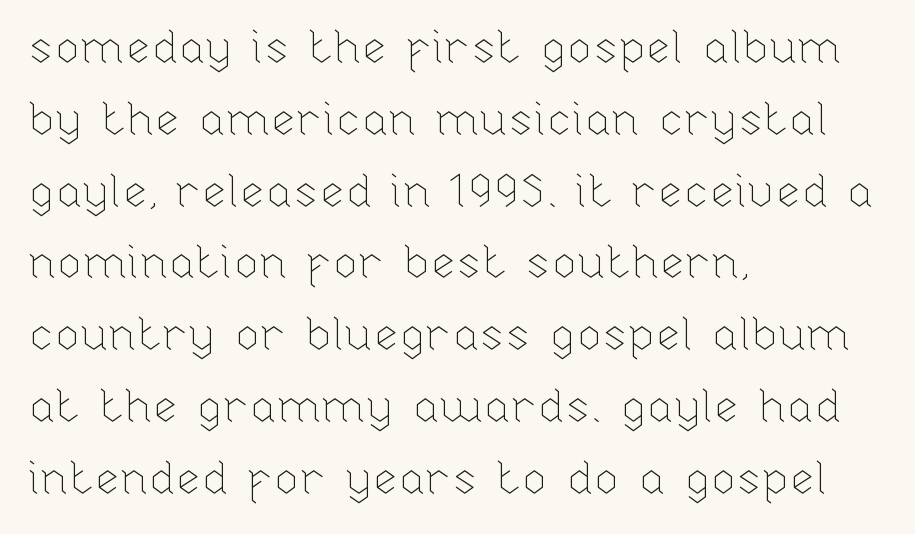
Q: Is the text bold? A: No.
Q: Is the text italic (slanted)? A: No, it is upright.
Q: Is the text underlined? A: No.
Q: How is the paragraph aligned? A: Left-aligned.
Q: Is the spacing between letters normal or unusually wide? A: Normal.
Q: Is the spacing between lines tight, normal or loose? A: Normal.
Q: Width (condensed, normal, or wide)? A: Normal.
Q: Stroke contrast? A: Low.
Q: x-height? A: Medium.
Q: Monospaced? A: No.
